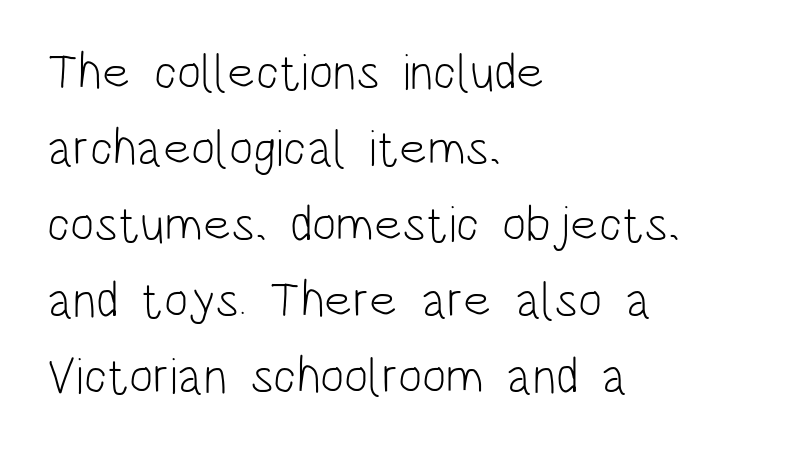
{"serif": "no", "italic": "no", "bold": "no", "weight": "light", "width": "condensed", "stroke_contrast": "low", "x_height": "large", "monospaced": "no", "underline": "no", "align": "left", "line_spacing": "normal", "line_spacing_ratio": 1.49, "letter_spacing": "normal", "letter_spacing_em": 0.0, "glyph_px": 51}
